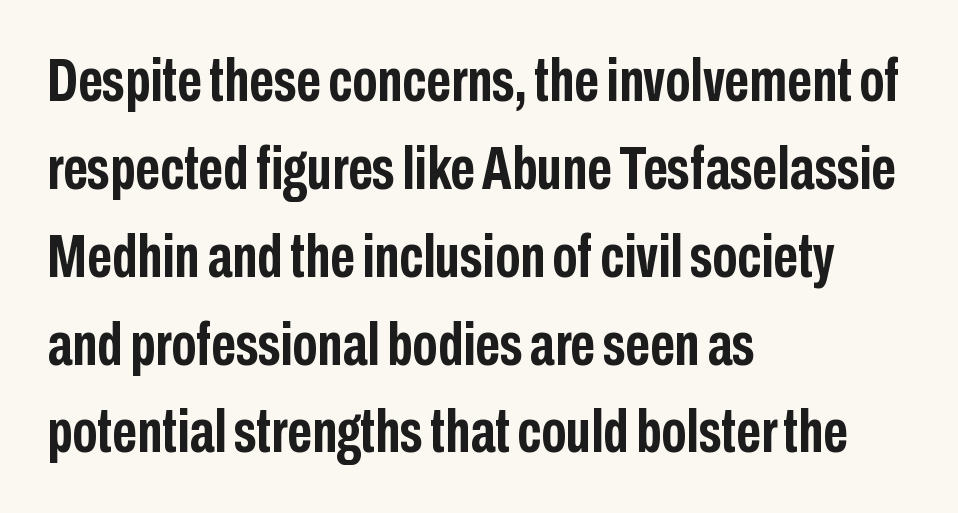
{"serif": "no", "italic": "no", "bold": "yes", "weight": "semibold", "width": "condensed", "stroke_contrast": "low", "x_height": "medium", "monospaced": "no", "underline": "no", "align": "left", "line_spacing": "normal", "line_spacing_ratio": 1.44, "letter_spacing": "normal", "letter_spacing_em": 0.0, "glyph_px": 61}
